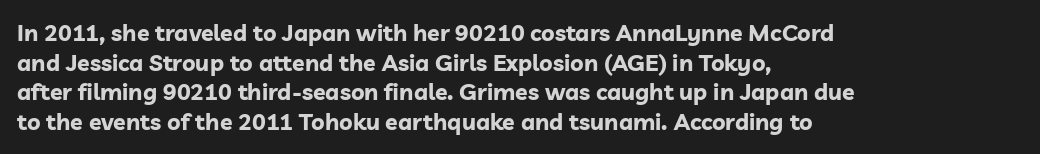
Q: Is the text bold? A: Yes.
Q: Is the text italic (slanted)? A: No, it is upright.
Q: Is the text underlined? A: No.
Q: How is the paragraph aligned? A: Left-aligned.
Q: Is the spacing between letters normal or unusually wide? A: Normal.
Q: Is the spacing between lines tight, normal or loose? A: Normal.
